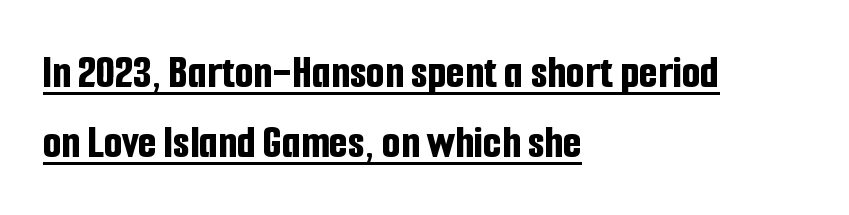
The image shows 48 px bold, condensed sans-serif type, upright; set left-aligned, normal line spacing (1.45x), normal letter spacing, underlined; low stroke contrast and a medium x-height.
